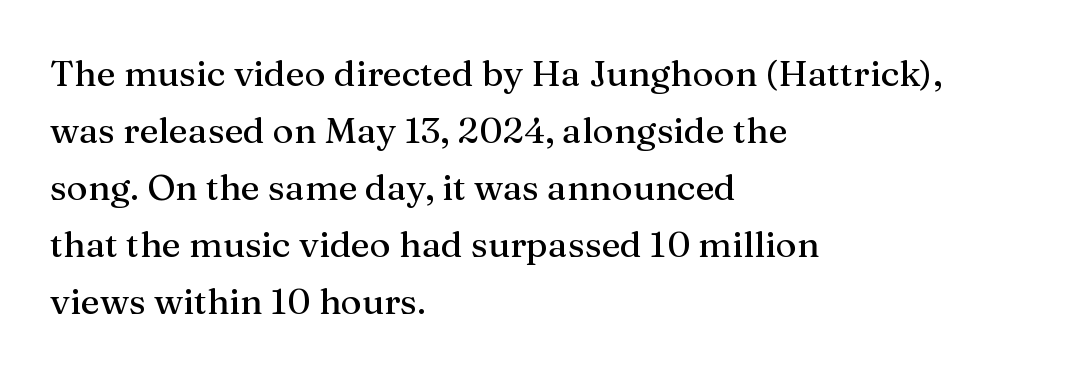
{"serif": "yes", "italic": "no", "width": "normal", "stroke_contrast": "medium", "x_height": "medium", "monospaced": "no", "underline": "no", "align": "left", "line_spacing": "normal", "line_spacing_ratio": 1.58, "letter_spacing": "normal", "letter_spacing_em": 0.0, "glyph_px": 36}
